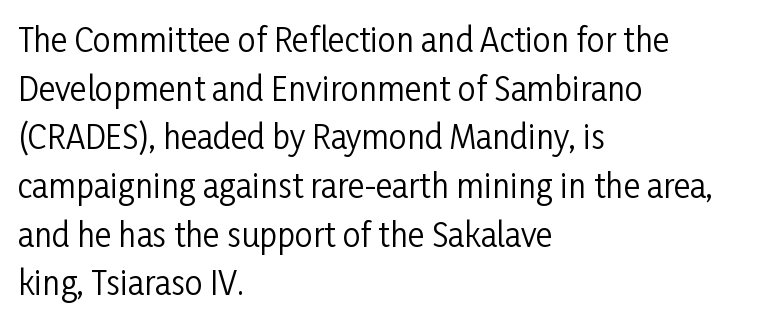
The image shows 32 px regular-weight, condensed sans-serif type, upright; set left-aligned, normal line spacing (1.52x), normal letter spacing, not underlined; low stroke contrast and a medium x-height.
